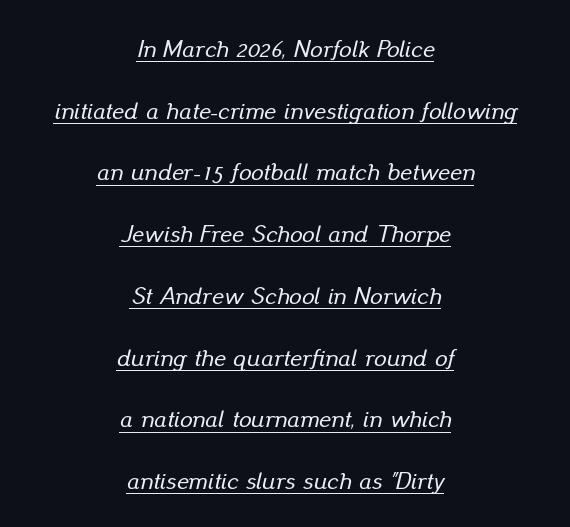
{"italic": "yes", "lean": "right", "slant_degrees": 13, "underline": "yes", "align": "center", "line_spacing": "loose", "line_spacing_ratio": 2.47, "letter_spacing": "normal", "letter_spacing_em": 0.0, "glyph_px": 25}
